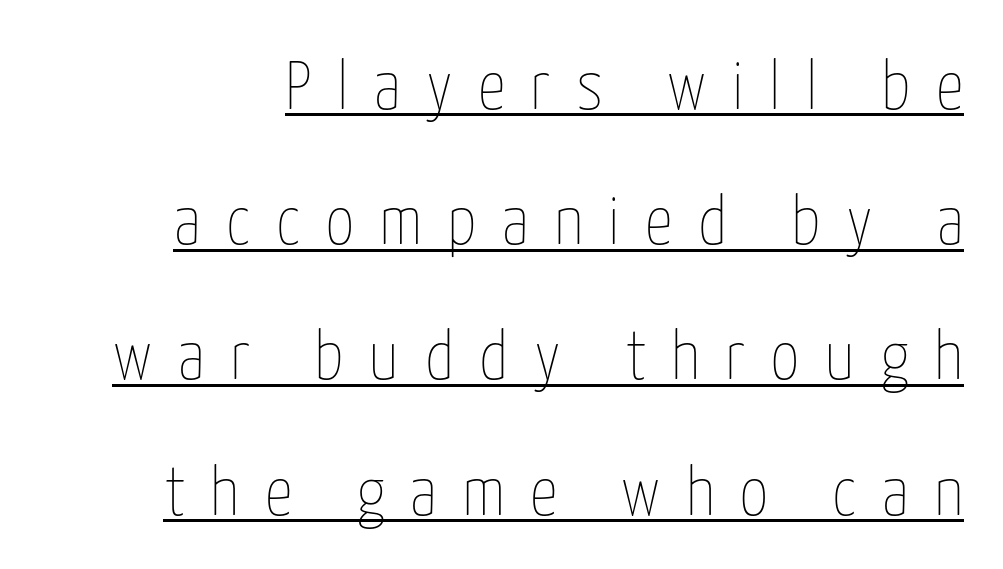
{"italic": "no", "bold": "no", "weight": "thin", "width": "condensed", "stroke_contrast": "low", "x_height": "medium", "monospaced": "no", "underline": "yes", "line_spacing": "loose", "line_spacing_ratio": 1.96, "letter_spacing": "wide", "letter_spacing_em": 0.37, "glyph_px": 69}
